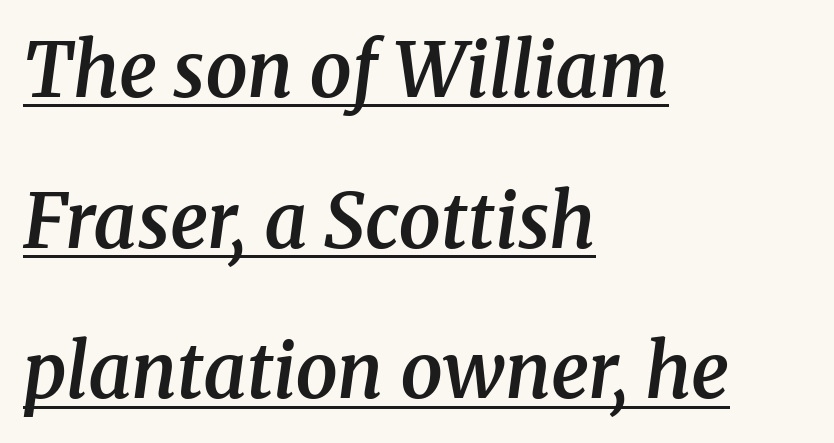
The image shows 75 px semibold serif type, italic (leaning right); set left-aligned, loose line spacing (2.01x), normal letter spacing, underlined; medium stroke contrast and a medium x-height.
